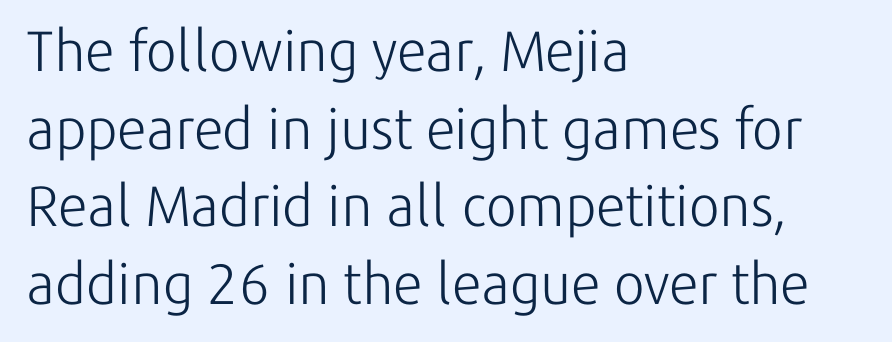
Where is the straight margin? On the left. Character widths vary here, with narrow letters taking less room than wide ones. Posture: upright roman. Underline: absent. Characters follow at the spacing the type designer built in.
